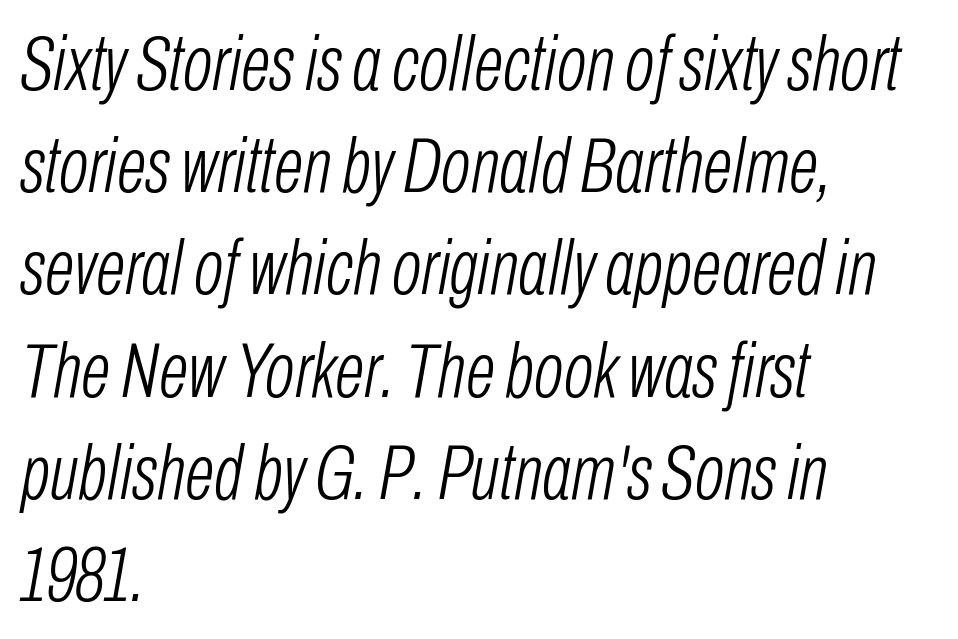
{"italic": "yes", "lean": "right", "slant_degrees": 10, "bold": "no", "weight": "light", "width": "condensed", "stroke_contrast": "low", "x_height": "medium", "monospaced": "no", "underline": "no", "align": "left", "line_spacing": "normal", "line_spacing_ratio": 1.31, "letter_spacing": "normal", "letter_spacing_em": 0.0, "glyph_px": 78}
